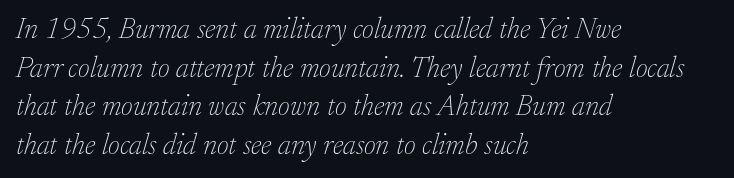
{"serif": "yes", "italic": "yes", "lean": "right", "slant_degrees": 17, "bold": "no", "weight": "thin", "width": "normal", "stroke_contrast": "low", "x_height": "small", "monospaced": "no", "underline": "no", "align": "left", "line_spacing": "normal", "line_spacing_ratio": 1.33, "letter_spacing": "normal", "letter_spacing_em": 0.0, "glyph_px": 29}
